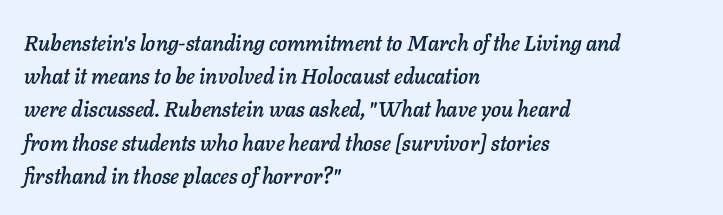
Students, observe: this is what conventionally led text looks like. When letters slant like this, we call the style italic. Check the space under the baseline: it is left empty. Reading down the block, your eye returns to a fixed left position each line.
